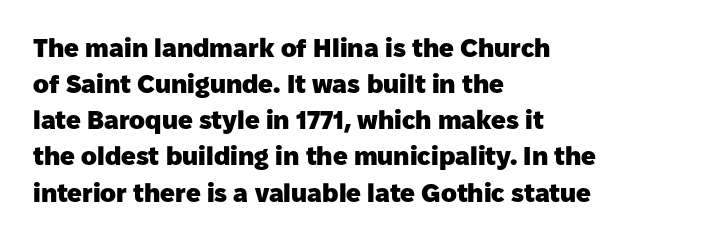
{"italic": "no", "bold": "yes", "underline": "no", "align": "left", "line_spacing": "normal", "line_spacing_ratio": 1.39, "letter_spacing": "normal", "letter_spacing_em": 0.0, "glyph_px": 26}
